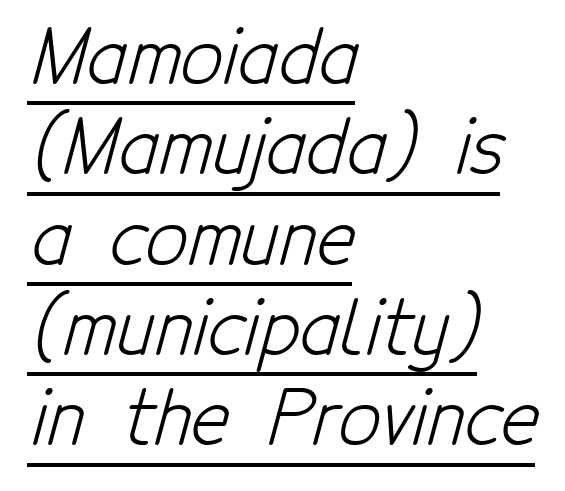
Q: Is the text bold? A: No.
Q: Is the typeface a serif or a sans-serif typeface? A: Sans-serif.
Q: Is the text underlined? A: Yes.
Q: How is the paragraph aligned? A: Left-aligned.
Q: Is the spacing between letters normal or unusually wide? A: Normal.
Q: Width (condensed, normal, or wide)? A: Condensed.
Q: Stroke contrast? A: Low.
Q: x-height? A: Medium.
Q: Monospaced? A: No.
